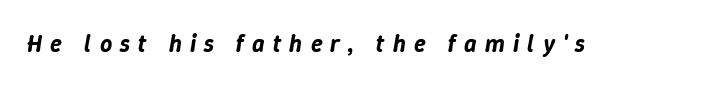
Q: Is the text italic (slanted)? A: Yes, it leans right by about 9 degrees.
Q: Is the text underlined? A: No.
Q: Is the spacing between letters normal or unusually wide? A: Unusually wide.
